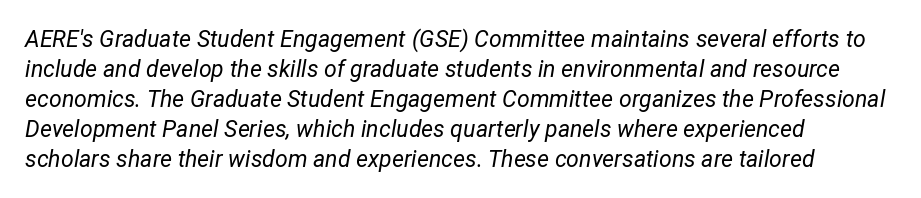
The image shows 23 px text type, italic (leaning right); set left-aligned, normal line spacing (1.3x), normal letter spacing, not underlined.
